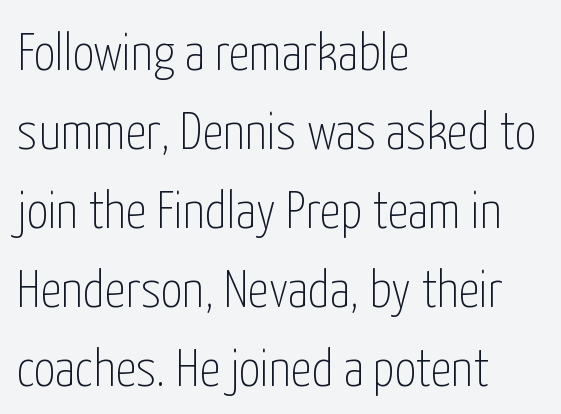
Examine the stroke ends and you'll find no serifs. Students, observe: this is what conventionally led text looks like. The passage shown is typed in a proportional face where columns would drift. Line beginnings align vertically; line endings do not. Underline: absent.
